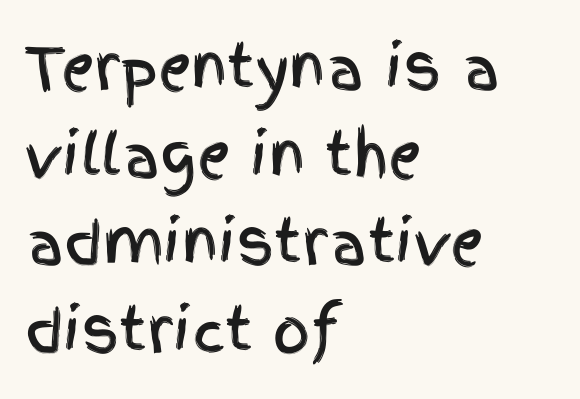
The image shows 58 px condensed sans-serif type, upright; set left-aligned, normal line spacing (1.51x), normal letter spacing, not underlined; a large x-height.
